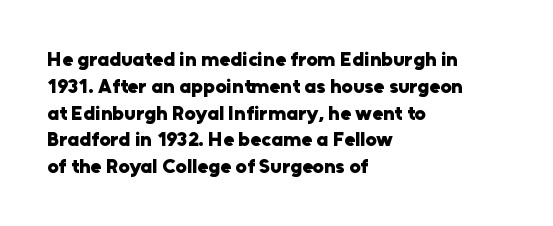
It's the straight-up-and-down kind of type. The letters sit at their default tracking, neither squeezed nor spread. Line starts are locked; line ends wander. This is heavy type, rendered in bold. Baseline-to-baseline distance is the conventional proportion of letter height.
